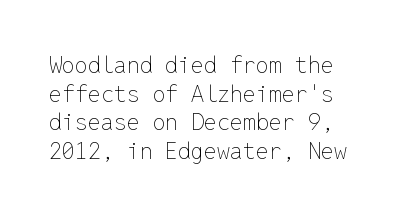
The image shows 23 px text type, upright; set normal line spacing (1.25x), normal letter spacing, not underlined.
